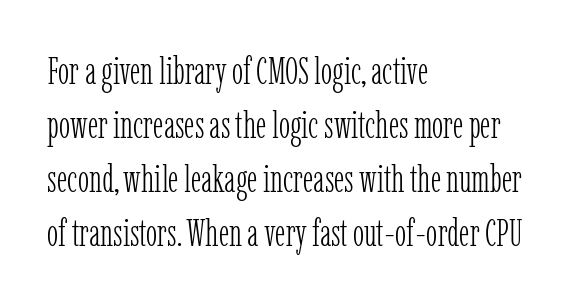
{"serif": "yes", "italic": "no", "bold": "no", "weight": "light", "width": "condensed", "stroke_contrast": "low", "x_height": "medium", "monospaced": "no", "underline": "no", "align": "left", "line_spacing": "normal", "line_spacing_ratio": 1.42, "letter_spacing": "normal", "letter_spacing_em": 0.0, "glyph_px": 38}
